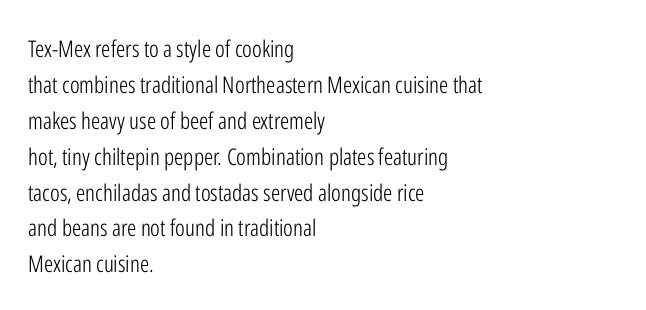
{"italic": "no", "bold": "no", "underline": "no", "align": "left", "line_spacing": "normal", "line_spacing_ratio": 1.56, "letter_spacing": "normal", "letter_spacing_em": 0.0, "glyph_px": 23}
